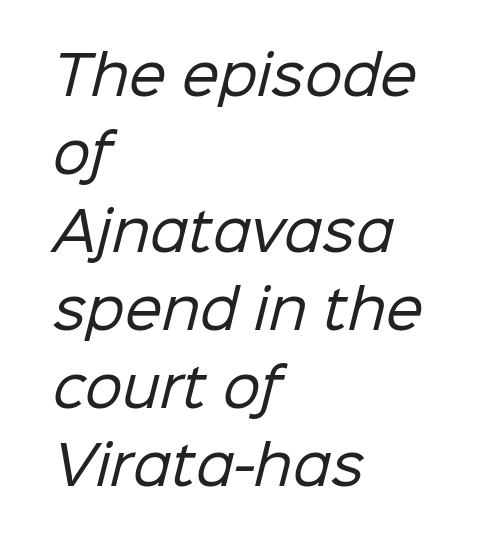
{"serif": "no", "bold": "no", "weight": "regular", "width": "normal", "stroke_contrast": "low", "x_height": "medium", "monospaced": "no", "underline": "no", "align": "left", "line_spacing": "normal", "line_spacing_ratio": 1.47, "letter_spacing": "normal", "letter_spacing_em": 0.0, "glyph_px": 53}
